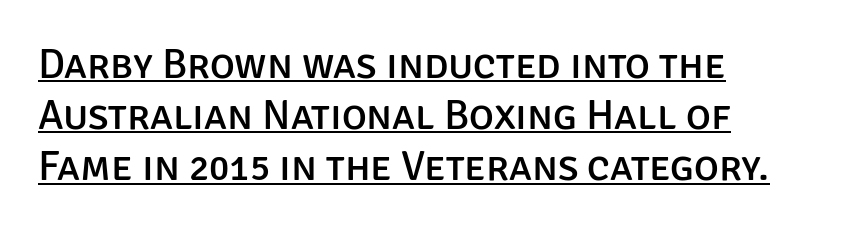
{"serif": "no", "italic": "no", "width": "normal", "stroke_contrast": "low", "x_height": "large", "monospaced": "no", "underline": "yes", "align": "left", "line_spacing_ratio": 1.22, "letter_spacing": "normal", "letter_spacing_em": 0.0, "glyph_px": 42}
